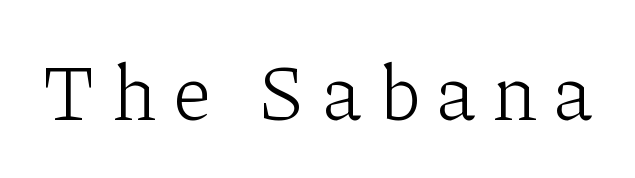
{"serif": "yes", "italic": "no", "bold": "no", "weight": "light", "width": "normal", "stroke_contrast": "low", "x_height": "medium", "monospaced": "no", "underline": "no", "letter_spacing": "wide", "letter_spacing_em": 0.2, "glyph_px": 78}
